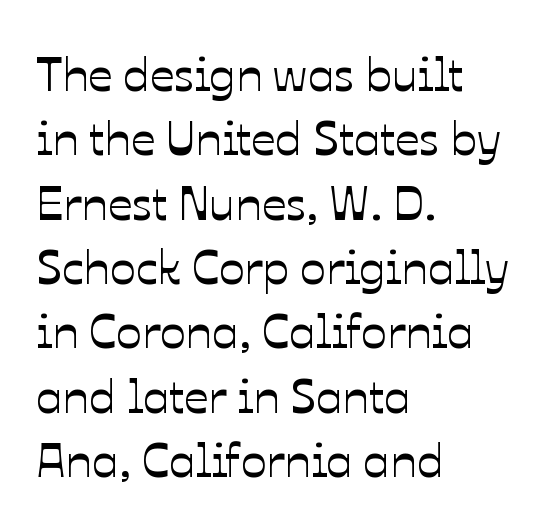
The image shows 48 px text type, upright; set left-aligned, normal line spacing (1.34x), normal letter spacing, not underlined; low stroke contrast and a medium x-height.
